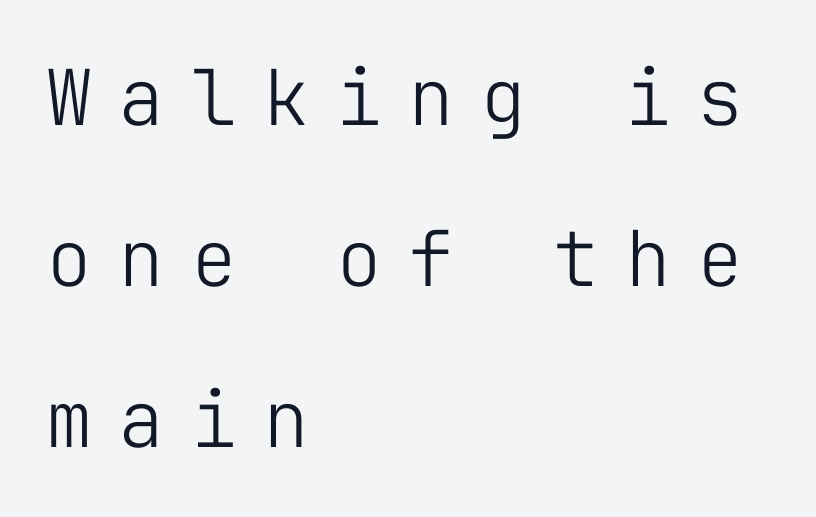
{"serif": "no", "italic": "no", "bold": "no", "weight": "light", "width": "normal", "stroke_contrast": "low", "x_height": "medium", "monospaced": "yes", "underline": "no", "align": "left", "line_spacing": "loose", "line_spacing_ratio": 2.09, "letter_spacing": "wide", "letter_spacing_em": 0.34, "glyph_px": 77}
